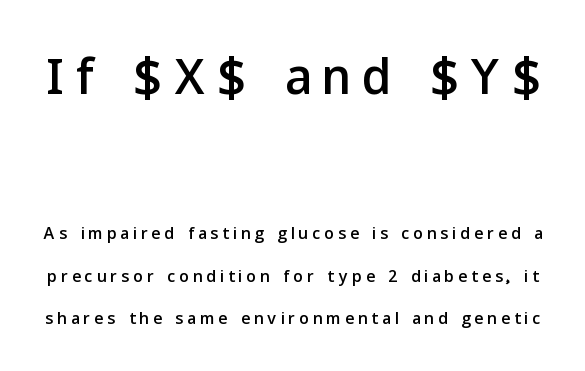
The image shows 71 px sans-serif type, upright; set line spacing 1.77x, not underlined; the first (top) block is 2.96x larger; low stroke contrast and a medium x-height.
